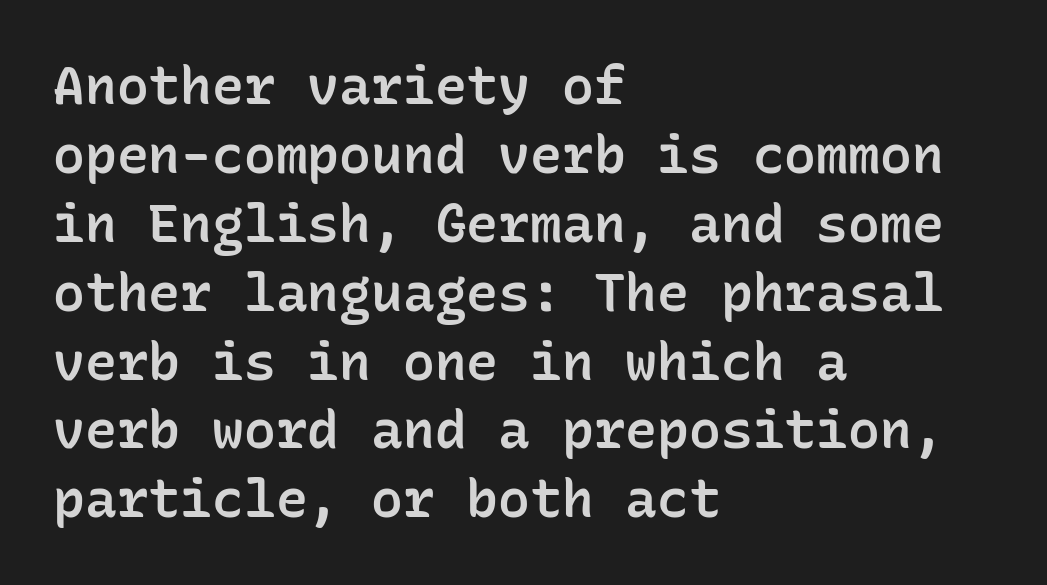
Q: Is the text bold? A: Semi-bold.
Q: Is the text italic (slanted)? A: No, it is upright.
Q: Is the typeface a serif or a sans-serif typeface? A: Sans-serif.
Q: Is the text underlined? A: No.
Q: How is the paragraph aligned? A: Left-aligned.
Q: Is the spacing between letters normal or unusually wide? A: Normal.
Q: Is the spacing between lines tight, normal or loose? A: Normal.
Q: Width (condensed, normal, or wide)? A: Normal.
Q: Stroke contrast? A: Low.
Q: x-height? A: Medium.
Q: Monospaced? A: Yes.
